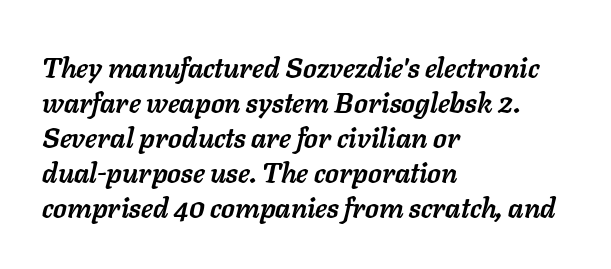
The image shows 28 px semibold type, italic (leaning right); set left-aligned, normal line spacing (1.25x), normal letter spacing, not underlined; low stroke contrast and a medium x-height.
